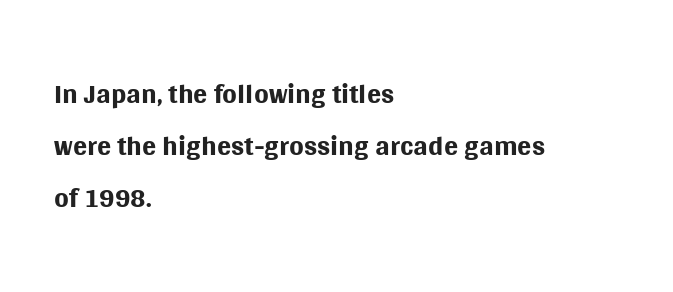
Q: Is the text bold? A: No.
Q: Is the text italic (slanted)? A: No, it is upright.
Q: Is the typeface a serif or a sans-serif typeface? A: Sans-serif.
Q: Is the text underlined? A: No.
Q: How is the paragraph aligned? A: Left-aligned.
Q: Is the spacing between letters normal or unusually wide? A: Normal.
Q: Width (condensed, normal, or wide)? A: Normal.
Q: Stroke contrast? A: Medium.
Q: x-height? A: Large.
Q: Monospaced? A: No.
